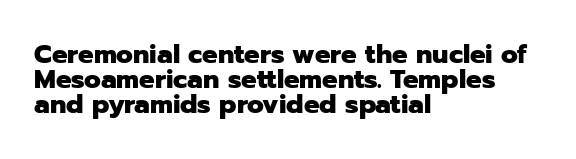
As a designer I'd log this as weight 700, bold. Summary of vertical rhythm: compact, with narrow interline spacing. The ragged edge is on the right, which tells us the setting is flush left. The typography opts for an upright posture over an oblique one. Words appear dense and cohesive because spacing is normal. A clean baseline with only descenders dipping below it.
